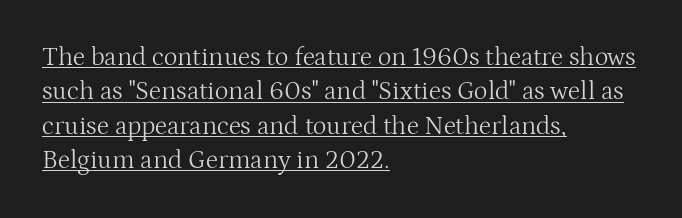
The image shows 26 px text type, upright; set left-aligned, normal line spacing (1.32x), normal letter spacing, underlined.
